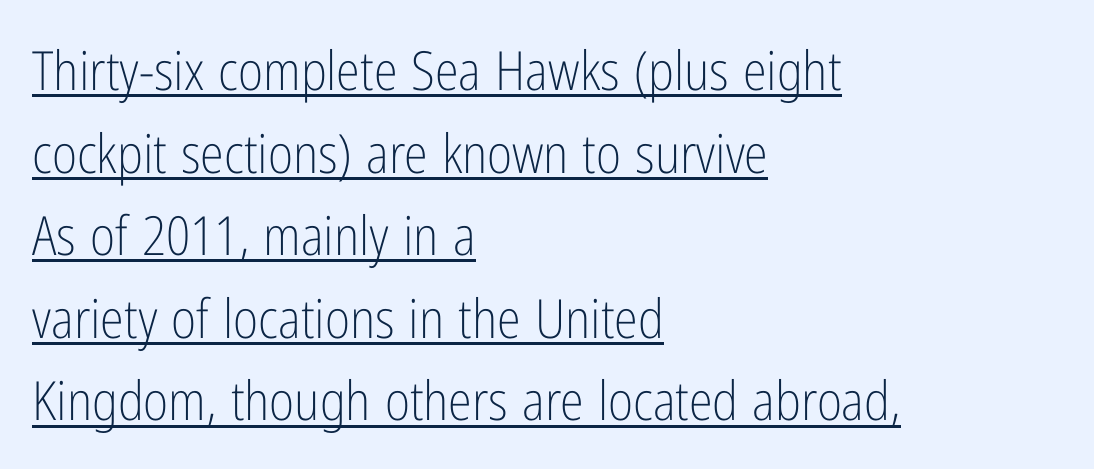
Posture: vertical. Leftover space on each line is placed entirely after the last word. You could not count columns in this text — the font is proportionally spaced. The horizontal fit of the characters is conventional and even. Bold? No — there's no thickening of the strokes.
